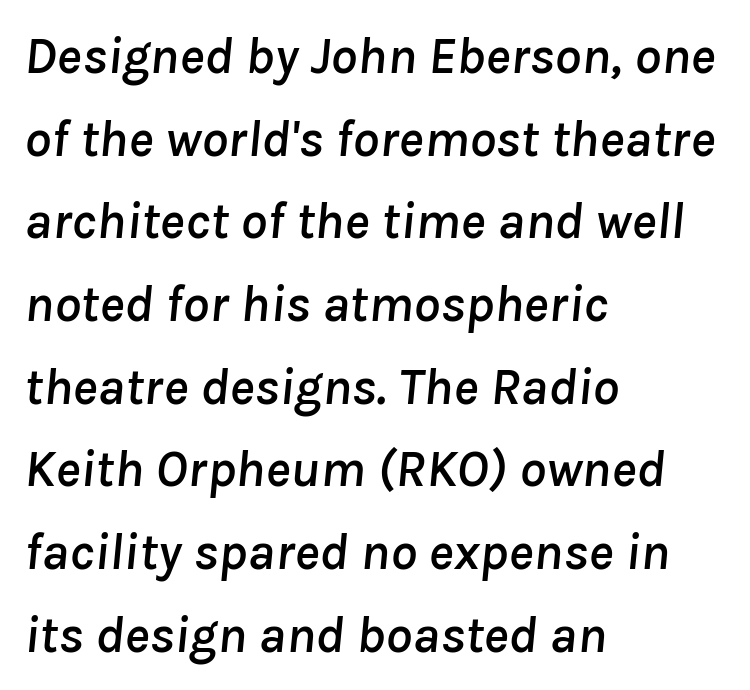
{"italic": "yes", "lean": "right", "slant_degrees": 8, "width": "normal", "stroke_contrast": "low", "x_height": "medium", "monospaced": "no", "underline": "no", "align": "left", "line_spacing": "normal", "line_spacing_ratio": 1.56, "letter_spacing": "normal", "letter_spacing_em": 0.0, "glyph_px": 53}
